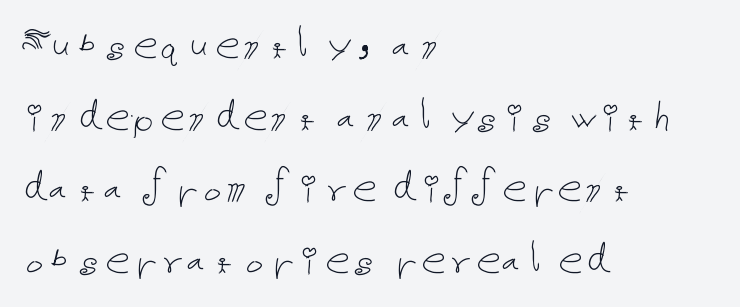
{"italic": "no", "bold": "no", "weight": "thin", "width": "normal", "stroke_contrast": "low", "x_height": "medium", "underline": "no", "align": "left", "line_spacing": "normal", "line_spacing_ratio": 1.46, "letter_spacing": "normal", "letter_spacing_em": 0.0, "glyph_px": 49}
